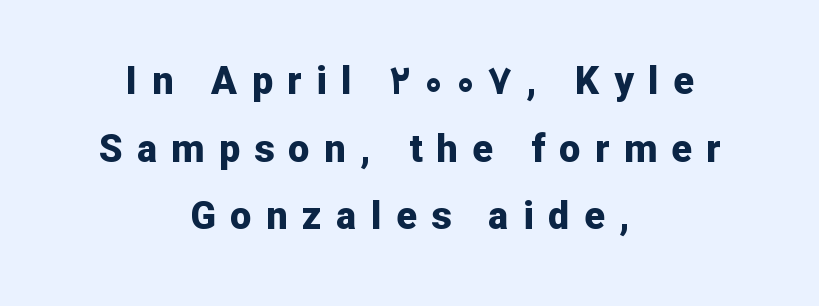
The letters stand upright; this is a roman face. Teacher's note: observe the equal gaps on both sides — that is centered alignment. The passage shown is typed in a proportional face where columns would drift. The type family on display is of the sans-serif kind. The specimen omits any rule beneath the text block's lines. The gaps between neighbouring characters are conspicuously large.
